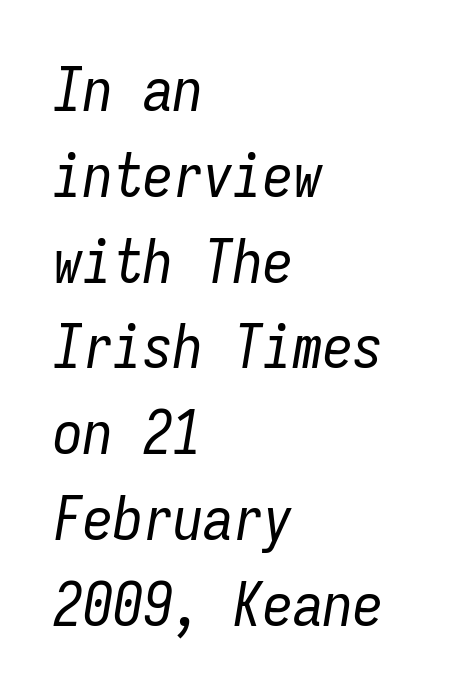
Rows of type keep a routine distance in the vertical direction. A student would call this left alignment; a typographer would say flush left, rag right. Emphasis-style slanted type is in use. A clean baseline with only descenders dipping below it.
